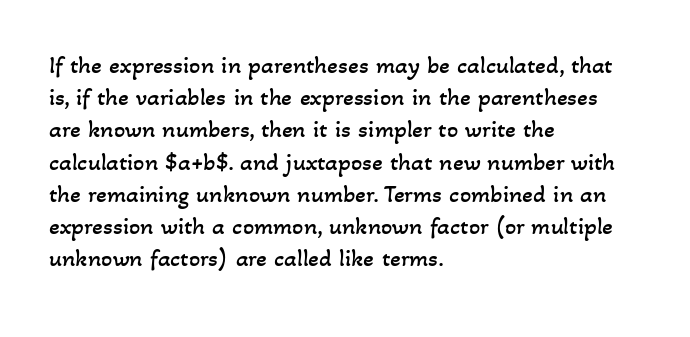
Q: Is the text bold? A: No.
Q: Is the text underlined? A: No.
Q: How is the paragraph aligned? A: Left-aligned.
Q: Is the spacing between letters normal or unusually wide? A: Normal.
Q: Is the spacing between lines tight, normal or loose? A: Normal.
